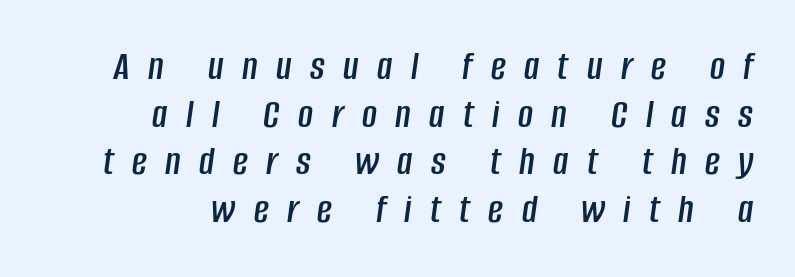
Q: Is the text italic (slanted)? A: Yes, it leans right by about 8 degrees.
Q: Is the text underlined? A: No.
Q: How is the paragraph aligned? A: Right-aligned.
Q: Is the spacing between letters normal or unusually wide? A: Unusually wide.
Q: Width (condensed, normal, or wide)? A: Condensed.
Q: Stroke contrast? A: Low.
Q: x-height? A: Large.
Q: Monospaced? A: No.
